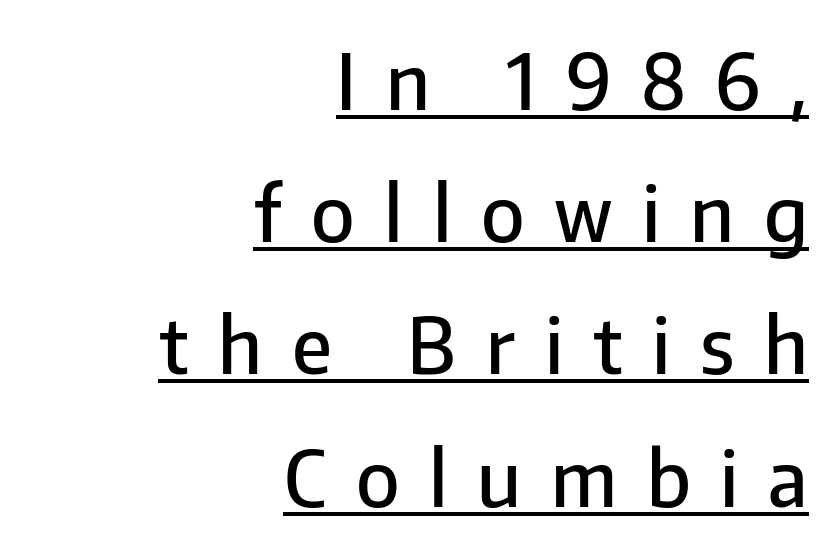
Q: Is the text bold? A: Semi-bold.
Q: Is the text italic (slanted)? A: No, it is upright.
Q: Is the typeface a serif or a sans-serif typeface? A: Sans-serif.
Q: Is the text underlined? A: Yes.
Q: How is the paragraph aligned? A: Right-aligned.
Q: Is the spacing between letters normal or unusually wide? A: Unusually wide.
Q: Width (condensed, normal, or wide)? A: Normal.
Q: Stroke contrast? A: Low.
Q: x-height? A: Medium.
Q: Monospaced? A: No.
